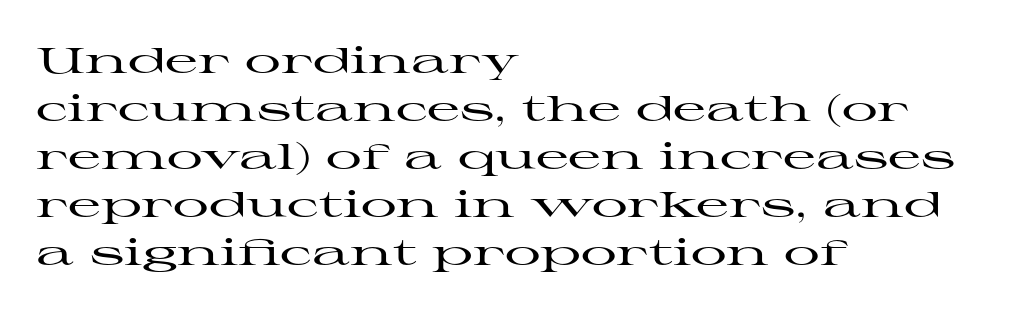
The glyphs are unaccompanied by any horizontal stroke below them. The text was rendered using a seriffed face with decorative stroke endings. Line starts are locked; line ends wander. The horizontal fit of the characters is conventional and even. These lines are rendered in a variable-pitch font.
